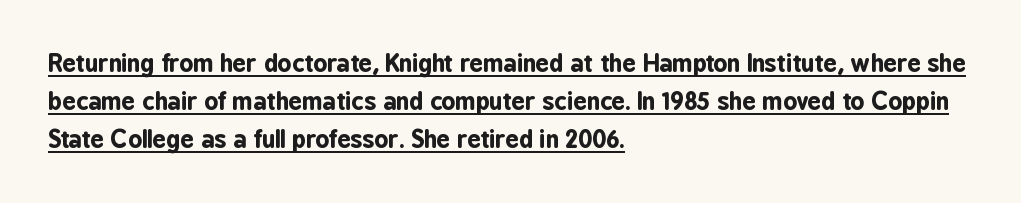
{"italic": "no", "bold": "yes", "underline": "yes", "align": "left", "line_spacing": "normal", "line_spacing_ratio": 1.59, "letter_spacing": "normal", "letter_spacing_em": 0.0, "glyph_px": 24}
